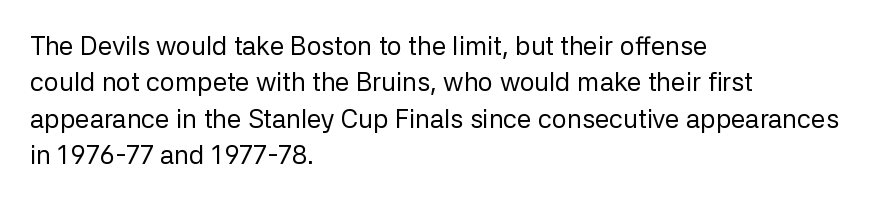
{"italic": "no", "bold": "no", "underline": "no", "align": "left", "line_spacing": "normal", "line_spacing_ratio": 1.4, "letter_spacing": "normal", "letter_spacing_em": 0.0, "glyph_px": 26}
